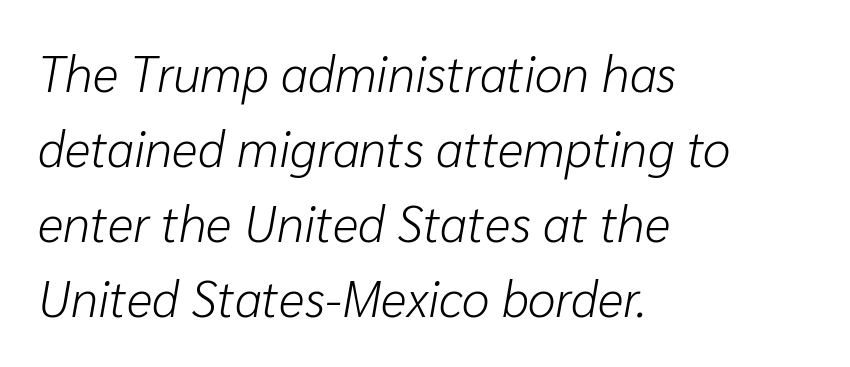
{"italic": "yes", "lean": "right", "slant_degrees": 10, "bold": "no", "weight": "light", "width": "normal", "stroke_contrast": "low", "x_height": "medium", "monospaced": "no", "underline": "no", "align": "left", "line_spacing": "normal", "line_spacing_ratio": 1.5, "letter_spacing": "normal", "letter_spacing_em": 0.0, "glyph_px": 50}
